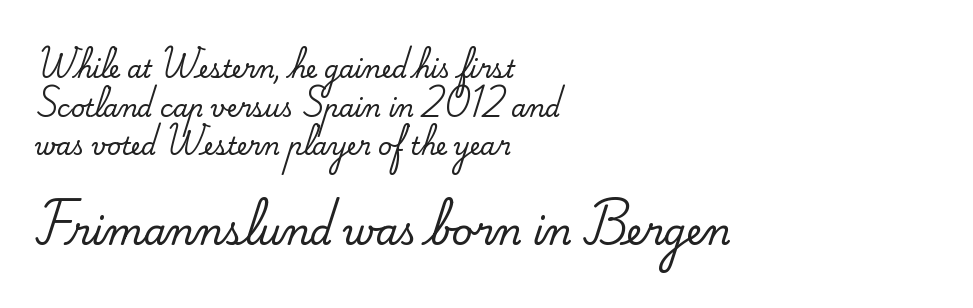
Left-aligned paragraph, ragged on the right. Whoever set this chose a conventional vertical rhythm. Any mark beneath the type? The region is blank. Think of a printed novel: that variable character pitch is what you see here. These two chunks differ in scale, with the bottom chunk taking the larger measure.
